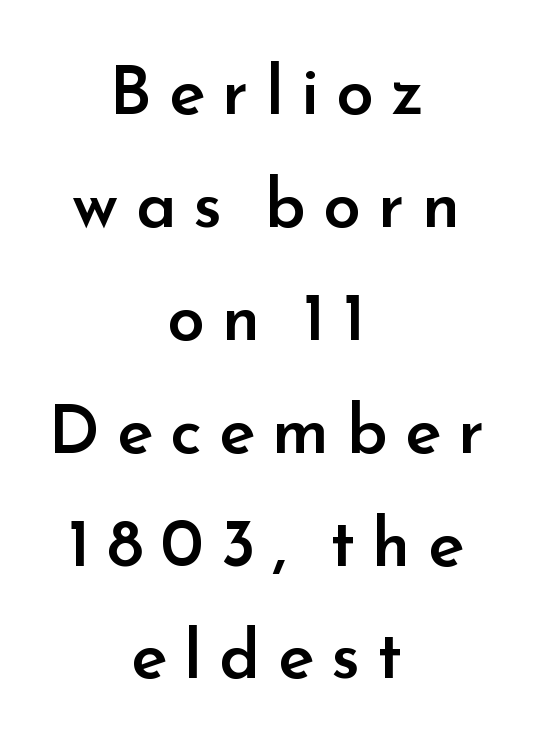
The image shows 68 px semibold sans-serif type, upright; set centered, normal line spacing (1.66x), unusually wide letter spacing (+0.25 em), not underlined; low stroke contrast and a small x-height.
